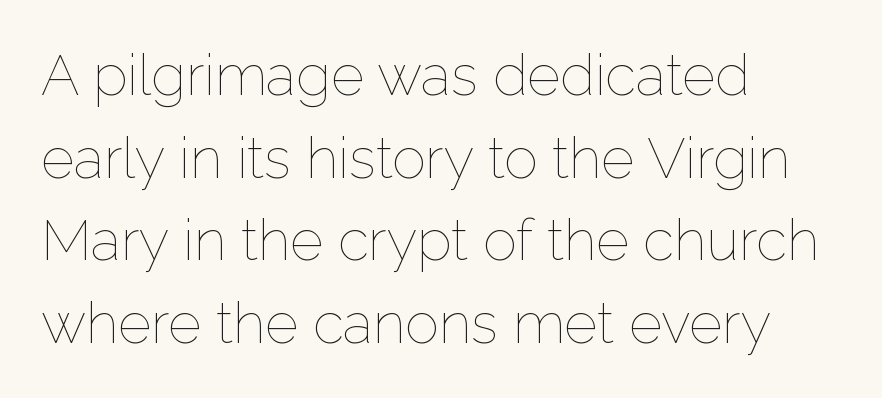
{"italic": "no", "bold": "no", "weight": "thin", "width": "normal", "stroke_contrast": "low", "x_height": "medium", "monospaced": "no", "underline": "no", "align": "left", "line_spacing": "normal", "line_spacing_ratio": 1.45, "letter_spacing": "normal", "letter_spacing_em": 0.0, "glyph_px": 57}
